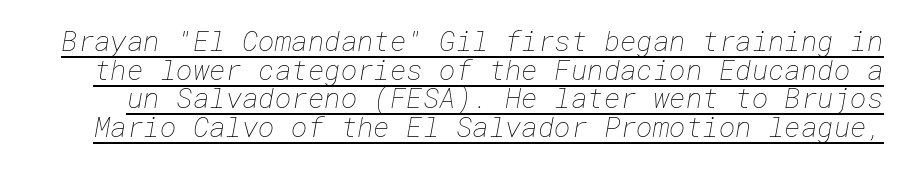
The image shows 28 px thin type; set tight line spacing (1.02x), normal letter spacing, underlined; low stroke contrast and a medium x-height.
